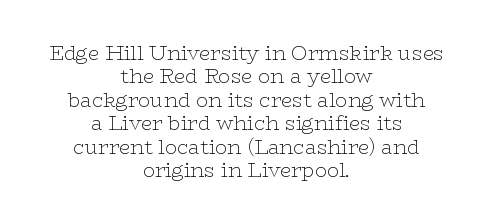
The image shows 20 px text type, upright; set centered, line spacing 1.17x, normal letter spacing, not underlined.
